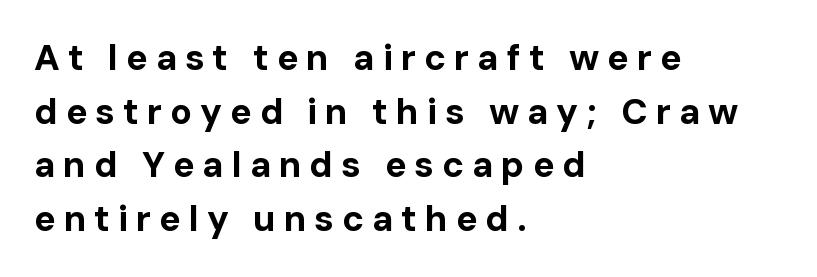
The image shows 36 px bold sans-serif type, upright; set left-aligned, normal line spacing (1.49x), unusually wide letter spacing (+0.22 em), not underlined; low stroke contrast and a medium x-height.
